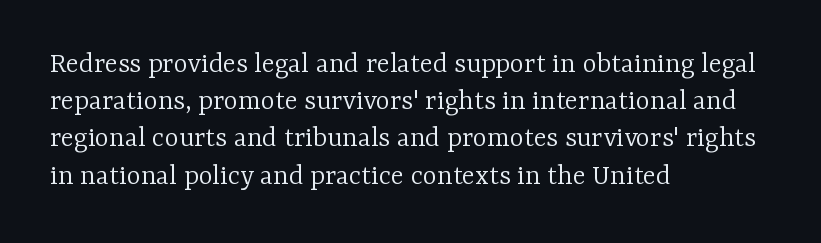
Q: Is the text bold? A: No.
Q: Is the text italic (slanted)? A: No, it is upright.
Q: Is the typeface a serif or a sans-serif typeface? A: Serif.
Q: Is the text underlined? A: No.
Q: How is the paragraph aligned? A: Left-aligned.
Q: Is the spacing between letters normal or unusually wide? A: Normal.
Q: Width (condensed, normal, or wide)? A: Normal.
Q: Stroke contrast? A: Low.
Q: x-height? A: Medium.
Q: Monospaced? A: No.
